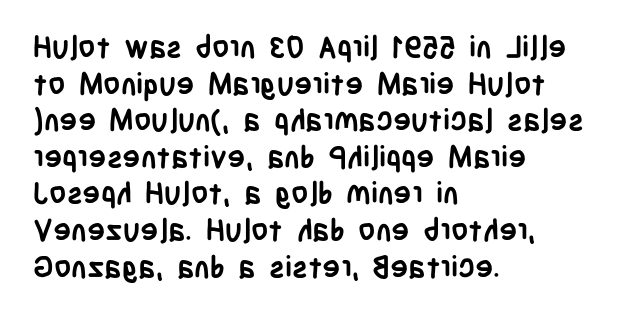
The image shows 30 px semibold, condensed sans-serif type, upright; set left-aligned, line spacing 1.22x, normal letter spacing, not underlined; low stroke contrast and a large x-height.
